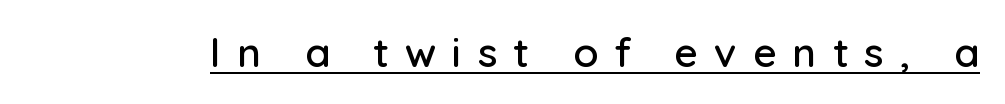
Q: Is the text italic (slanted)? A: No, it is upright.
Q: Is the typeface a serif or a sans-serif typeface? A: Sans-serif.
Q: Is the text underlined? A: Yes.
Q: Is the spacing between letters normal or unusually wide? A: Unusually wide.
Q: Width (condensed, normal, or wide)? A: Normal.
Q: Stroke contrast? A: Low.
Q: x-height? A: Medium.
Q: Monospaced? A: No.
